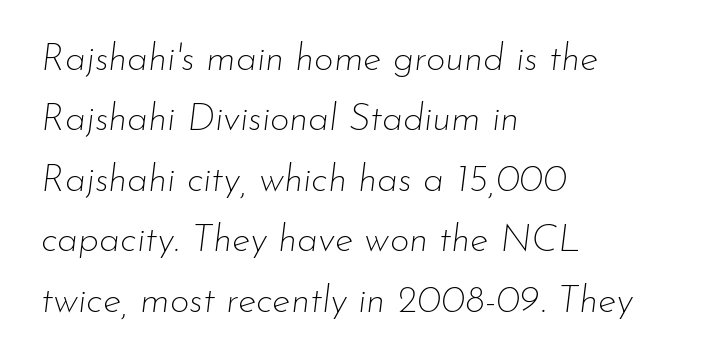
The image shows 38 px thin type, italic (leaning right); set left-aligned, normal line spacing (1.59x), normal letter spacing, not underlined; low stroke contrast and a small x-height.
